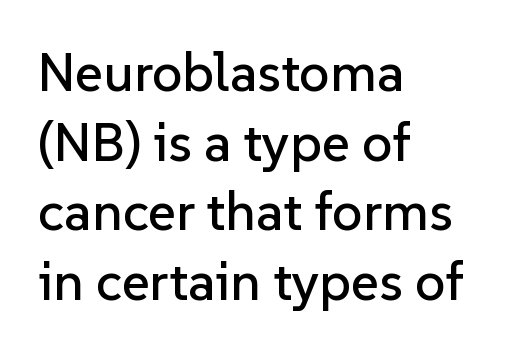
{"serif": "no", "italic": "no", "width": "normal", "stroke_contrast": "low", "x_height": "medium", "monospaced": "no", "underline": "no", "align": "left", "line_spacing": "normal", "line_spacing_ratio": 1.29, "letter_spacing": "normal", "letter_spacing_em": 0.0, "glyph_px": 54}
